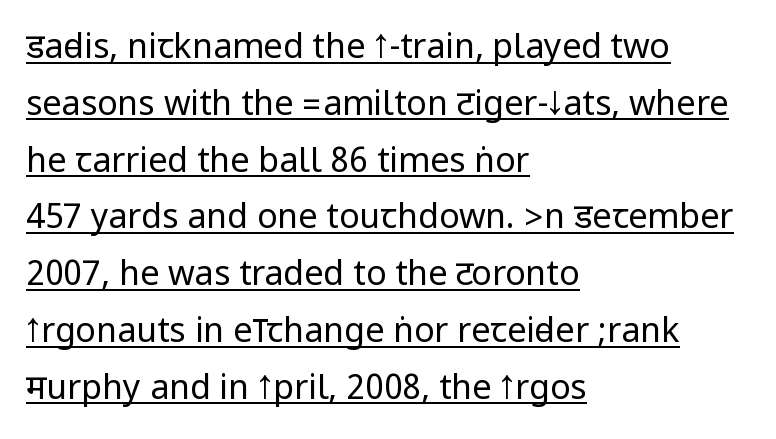
To sum up the face: it is a sans, with no serifs. The typesetter has applied underlining to the passage shown. Stroke mass is kept to a normal reading level or below. The setting favours the left margin, as ordinary paragraphs usually do.
